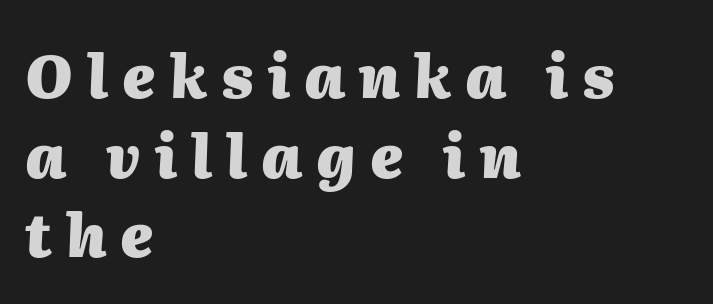
Q: Is the text bold? A: Yes.
Q: Is the text italic (slanted)? A: Yes, it leans right by about 2 degrees.
Q: Is the text underlined? A: No.
Q: How is the paragraph aligned? A: Left-aligned.
Q: Is the spacing between letters normal or unusually wide? A: Unusually wide.
Q: Is the spacing between lines tight, normal or loose? A: Normal.
Q: Width (condensed, normal, or wide)? A: Normal.
Q: Stroke contrast? A: Medium.
Q: x-height? A: Medium.
Q: Monospaced? A: No.
